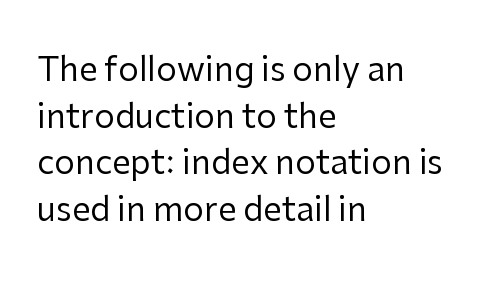
Q: Is the text bold? A: No.
Q: Is the text italic (slanted)? A: No, it is upright.
Q: Is the typeface a serif or a sans-serif typeface? A: Sans-serif.
Q: Is the text underlined? A: No.
Q: How is the paragraph aligned? A: Left-aligned.
Q: Is the spacing between letters normal or unusually wide? A: Normal.
Q: Is the spacing between lines tight, normal or loose? A: Normal.
Q: Width (condensed, normal, or wide)? A: Normal.
Q: Stroke contrast? A: Low.
Q: x-height? A: Medium.
Q: Monospaced? A: No.
